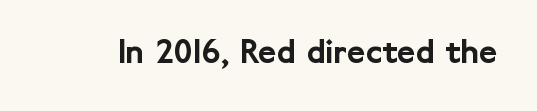
Q: Is the text italic (slanted)? A: No, it is upright.
Q: Is the typeface a serif or a sans-serif typeface? A: Sans-serif.
Q: Is the text underlined? A: No.
Q: Is the spacing between letters normal or unusually wide? A: Normal.
Q: Width (condensed, normal, or wide)? A: Normal.
Q: Stroke contrast? A: Low.
Q: x-height? A: Medium.
Q: Monospaced? A: No.
